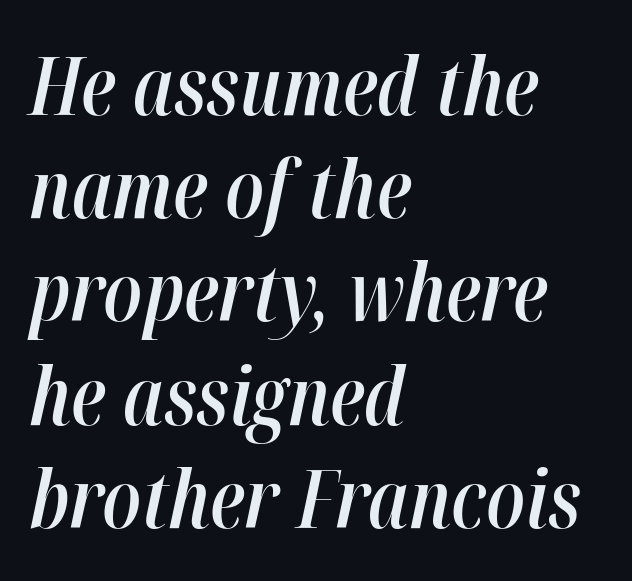
The passage shown is typed in a proportional face where columns would drift. Interline gaps are of average width in this sample. A typesetter would call this zero additional tracking. Typeset ragged right — the left edge is the straight one. In terms of weight, the rendering is demibold, just under bold. If you drew a line through each stem, it would be angled.
